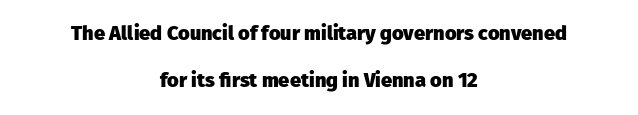
Q: Is the text bold? A: Yes.
Q: Is the text italic (slanted)? A: No, it is upright.
Q: Is the text underlined? A: No.
Q: How is the paragraph aligned? A: Centered.
Q: Is the spacing between letters normal or unusually wide? A: Normal.
Q: Is the spacing between lines tight, normal or loose? A: Loose.
